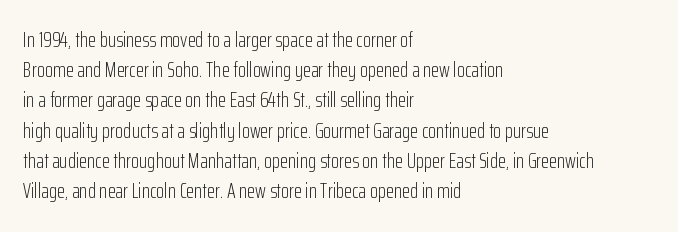
The image shows 21 px text type, upright; set left-aligned, normal line spacing (1.44x), normal letter spacing, not underlined.
